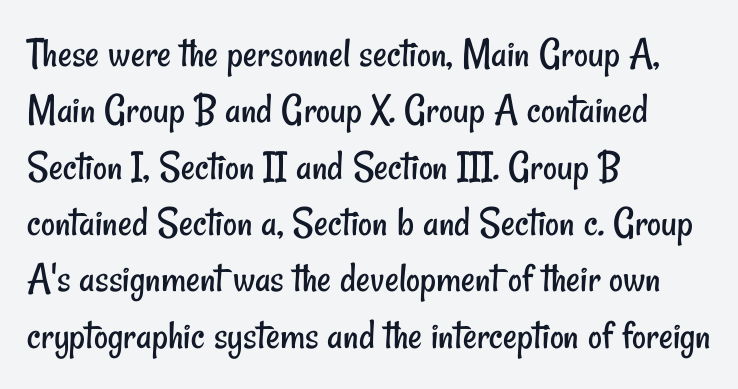
Alignment: flush left. Students, observe: this is what conventionally led text looks like. The space beneath each line is pristine and unruled. You could call the tracking neutral — neither tight nor loose. These lines are rendered in a variable-pitch font. Regarding serifs, this sample does without them.
